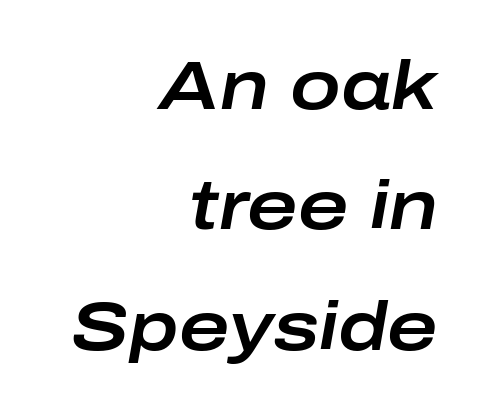
The image shows 68 px wide type, italic (leaning right); set right-aligned, line spacing 1.77x, normal letter spacing, not underlined; low stroke contrast and a medium x-height.
